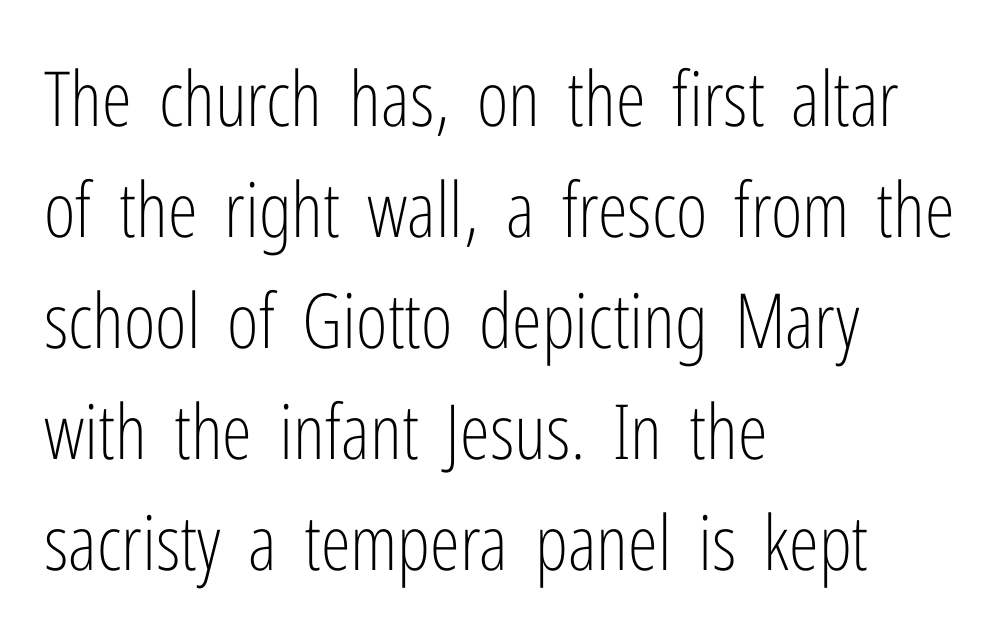
Typeset ragged right — the left edge is the straight one. On a weight scale, this lands at 450 or below. Line spacing here is normal. Nobody touched the tracking dial on this one. Font category for this specimen: sans-serif. Ascenders rise straight up at ninety degrees.
